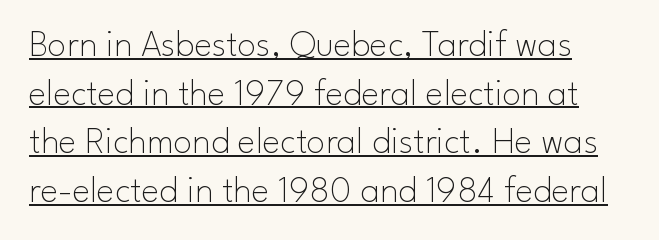
{"serif": "no", "italic": "no", "bold": "no", "weight": "thin", "width": "normal", "stroke_contrast": "low", "x_height": "small", "monospaced": "no", "underline": "yes", "line_spacing": "normal", "line_spacing_ratio": 1.28, "letter_spacing": "normal", "letter_spacing_em": 0.0, "glyph_px": 38}
